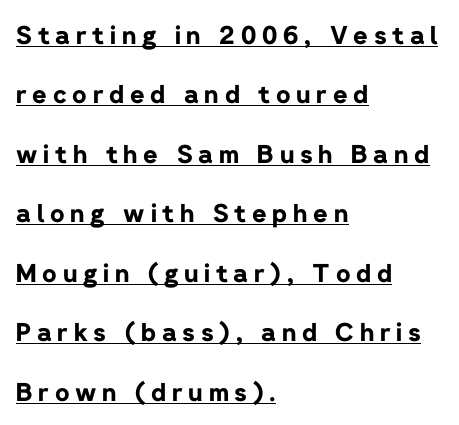
Q: Is the text bold? A: Yes.
Q: Is the text italic (slanted)? A: No, it is upright.
Q: Is the text underlined? A: Yes.
Q: How is the paragraph aligned? A: Left-aligned.
Q: Is the spacing between letters normal or unusually wide? A: Unusually wide.
Q: Is the spacing between lines tight, normal or loose? A: Loose.
